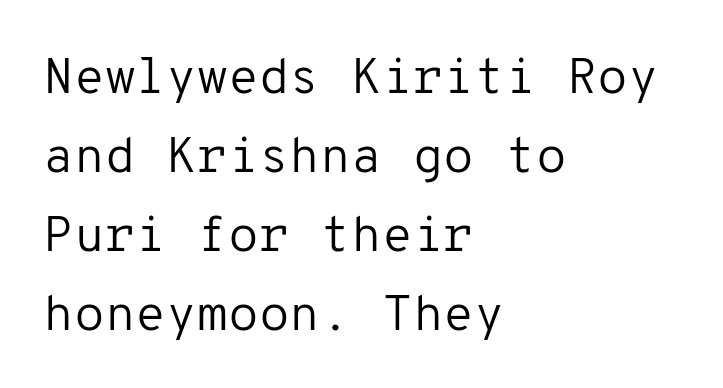
The image shows 50 px regular-weight sans-serif type, upright, monospaced; set left-aligned, normal line spacing (1.58x), normal letter spacing, not underlined; low stroke contrast and a medium x-height.
